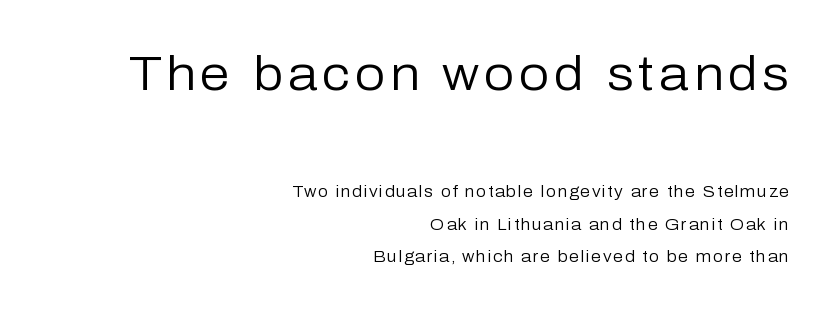
{"serif": "no", "italic": "no", "bold": "no", "weight": "regular", "width": "normal", "stroke_contrast": "low", "x_height": "medium", "monospaced": "no", "underline": "no", "align": "right", "line_spacing": "loose", "line_spacing_ratio": 2.02, "larger_block": "first", "size_ratio": 3.0, "glyph_px": 48}
